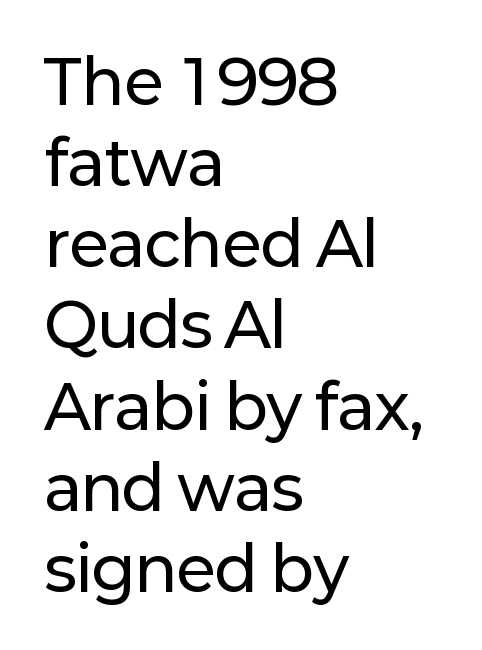
Standard letterfit; no display-style spreading of the glyphs. Nobody drew a line under any word here. The letters carry no serifs — their stems end cleanly without finishing strokes. Notice how descenders clear the ascenders below comfortably — that's standard leading. Posture: upright roman.
